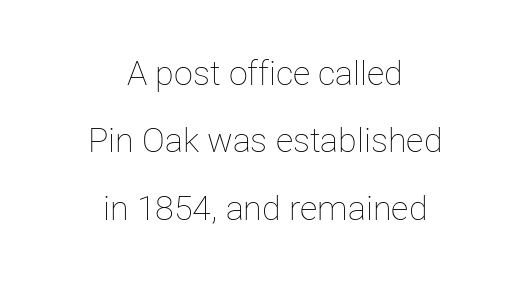
The image shows 34 px thin type, upright; set centered, loose line spacing (1.98x), normal letter spacing, not underlined; low stroke contrast and a medium x-height.
